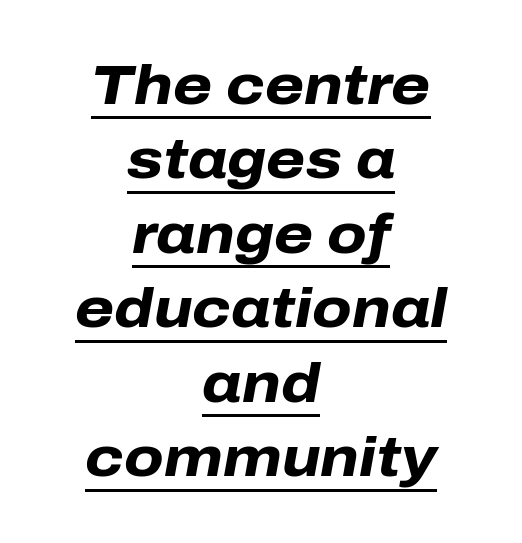
Italic: yes, the glyphs are oblique. This sample carries an underscore along the baseline area. Character widths vary here, with narrow letters taking less room than wide ones. Regarding leading, the lines here are spaced in the standard way.
